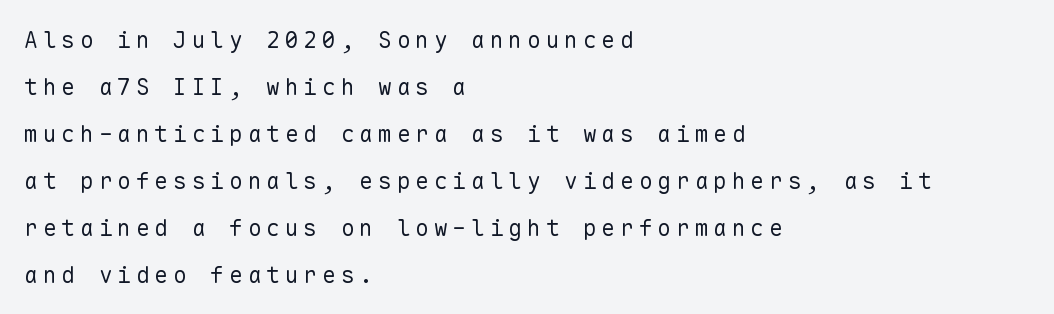
The image shows 23 px text type, upright; set left-aligned, loose line spacing (2.04x), unusually wide letter spacing (+0.21 em), not underlined.
